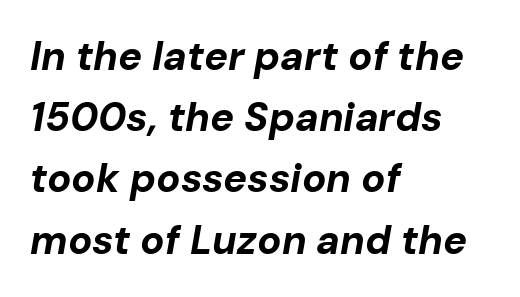
Q: Is the text bold? A: Yes.
Q: Is the text italic (slanted)? A: Yes, it leans right by about 10 degrees.
Q: Is the text underlined? A: No.
Q: How is the paragraph aligned? A: Left-aligned.
Q: Is the spacing between letters normal or unusually wide? A: Normal.
Q: Is the spacing between lines tight, normal or loose? A: Normal.
Q: Width (condensed, normal, or wide)? A: Normal.
Q: Stroke contrast? A: Low.
Q: x-height? A: Medium.
Q: Monospaced? A: No.
